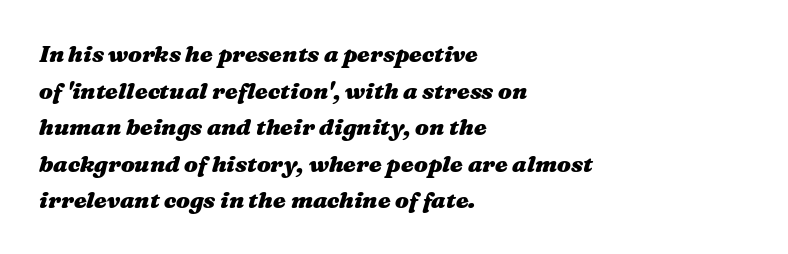
The image shows 23 px bold type, italic (leaning right); set left-aligned, normal line spacing (1.59x), normal letter spacing, not underlined.
